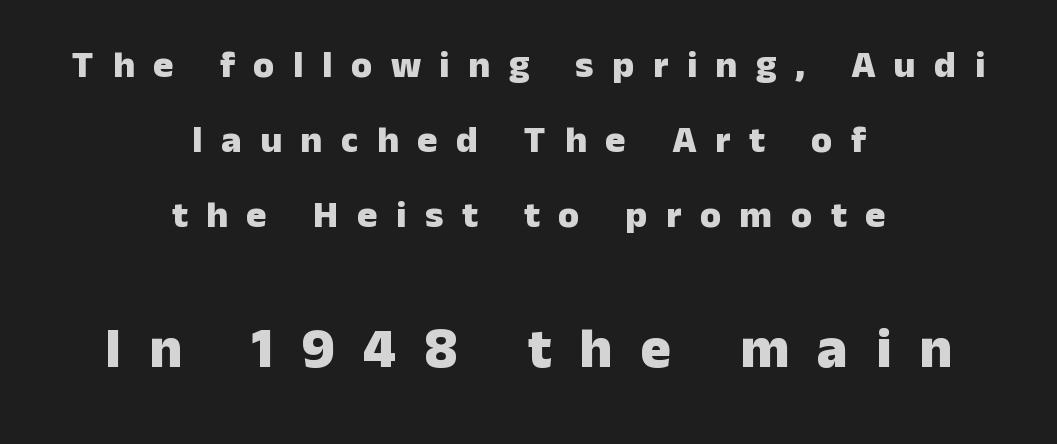
The image shows 57 px heavy sans-serif type, upright; set centered, loose line spacing (1.98x), unusually wide letter spacing (+0.49 em), not underlined; the second (bottom) block is 1.5x larger; low stroke contrast and a medium x-height.
